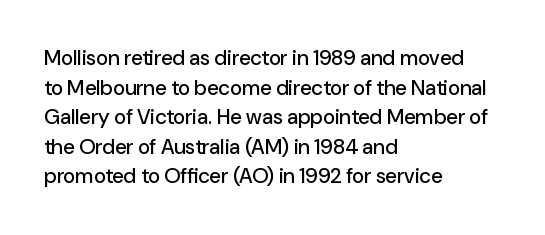
{"italic": "no", "underline": "no", "align": "left", "line_spacing": "normal", "line_spacing_ratio": 1.41, "letter_spacing": "normal", "letter_spacing_em": 0.0, "glyph_px": 21}
